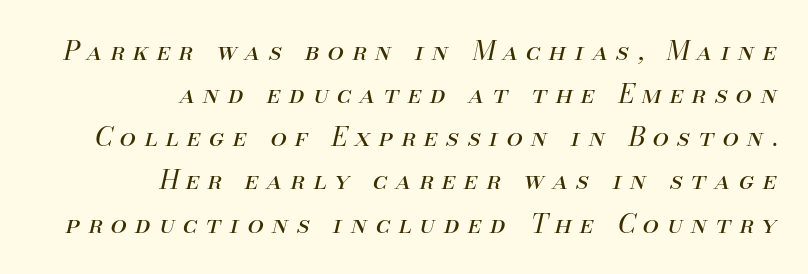
Lines of text with bare space underneath. Bold? No — there's no thickening of the strokes. The line-height multiplier appears to be the usual default. Slanted lettering throughout.
